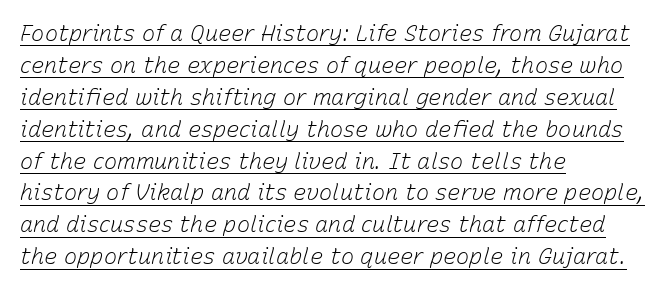
These lines stack with their left ends in a neat column. The axis of the letterforms is tilted away from vertical. The strokes carry an ordinary text weight at most. Tracking here is standard; glyphs follow each other at the usual distance. Glance below the letters and you will spot a drawn line. The space between consecutive lines is moderate.
